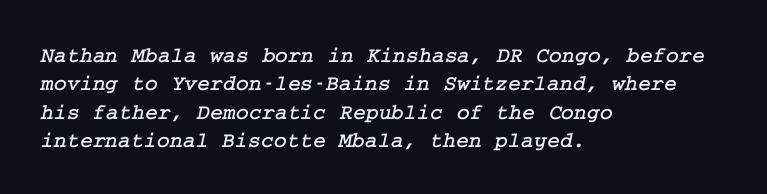
The image shows 22 px text type; set left-aligned, normal line spacing (1.29x), normal letter spacing, not underlined.
